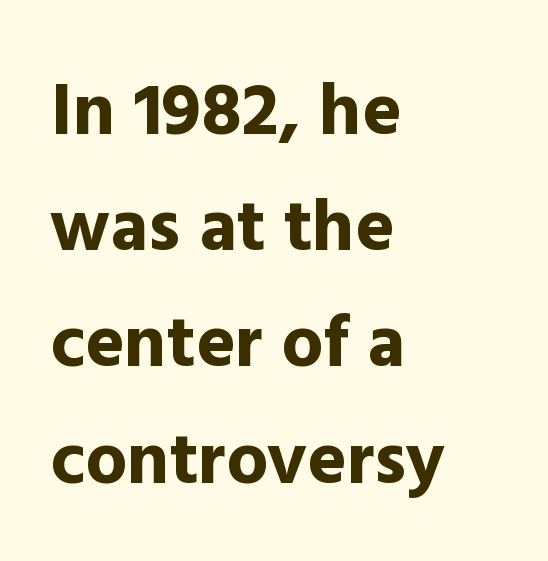
Do the letters lean? They stand straight. The rendering uses a moderate line-height, typical for paragraphs. A bare baseline throughout the passage. Typographically, this falls in the sans-serif category. The glyphs have the mass of a bold cut.
